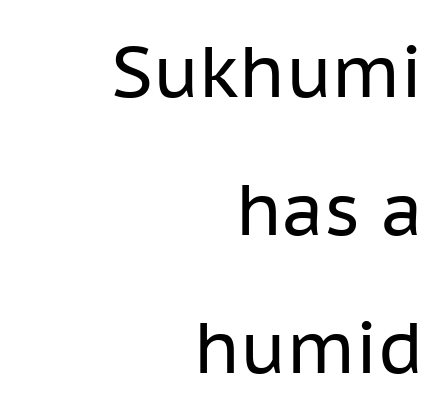
Q: Is the text bold? A: No.
Q: Is the text italic (slanted)? A: No, it is upright.
Q: Is the typeface a serif or a sans-serif typeface? A: Sans-serif.
Q: Is the text underlined? A: No.
Q: How is the paragraph aligned? A: Right-aligned.
Q: Is the spacing between letters normal or unusually wide? A: Normal.
Q: Is the spacing between lines tight, normal or loose? A: Loose.
Q: Width (condensed, normal, or wide)? A: Normal.
Q: Stroke contrast? A: Low.
Q: x-height? A: Medium.
Q: Monospaced? A: No.
